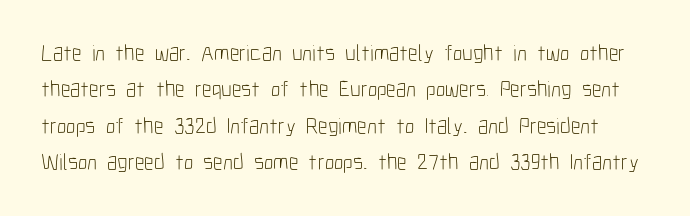
The image shows 23 px text type, upright; set normal line spacing (1.58x), normal letter spacing, not underlined.
